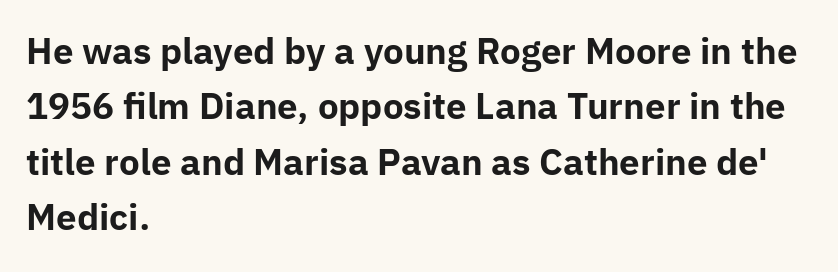
Do the letters lean? They stand straight. Glyph-to-glyph distance matches everyday printed text. Regarding serifs, this sample does without them. Strokes here are thick enough to call this a true bold.
